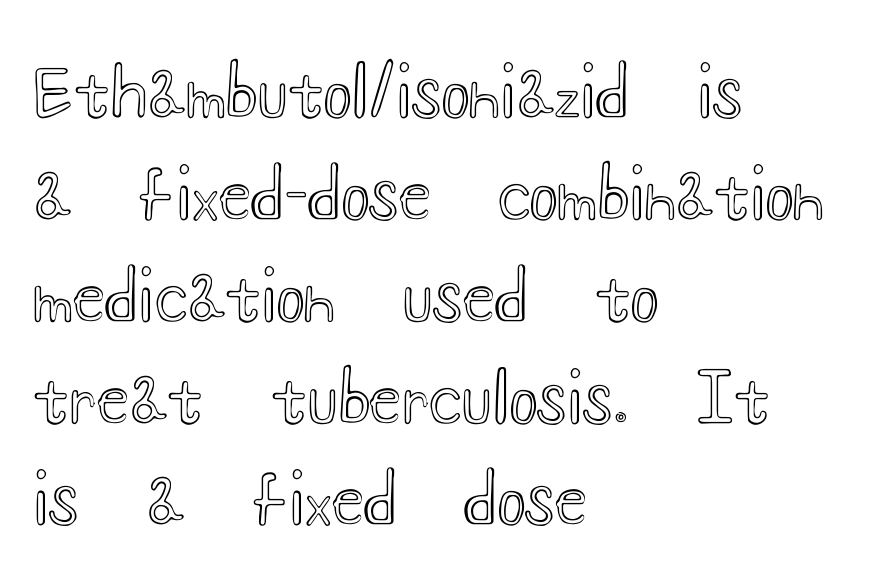
The string is rendered with underlining switched off. A classic flush-left, rag-right setting is used for this passage. Think of a printed novel: that variable character pitch is what you see here. How would I describe the line gaps? Plain and ordinary.
